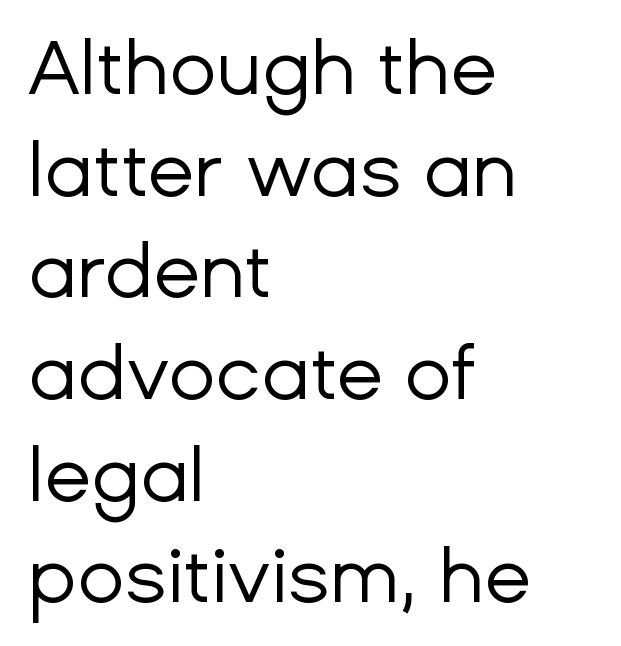
Looks like regular typesetting: each glyph gets only the width it needs. Does the leading feel generous? No, just average. The specimen omits any rule beneath the text block's lines. Notice how the stems are strictly vertical — no italics here. Is the letter spacing exaggerated? No — it looks like the ordinary default. Where is the straight margin? On the left.
